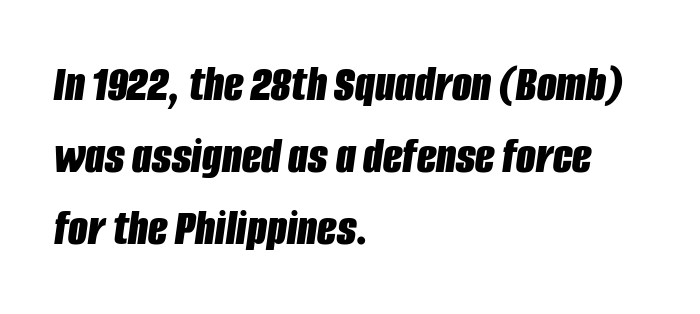
{"italic": "yes", "lean": "right", "slant_degrees": 8, "bold": "yes", "weight": "bold", "width": "condensed", "stroke_contrast": "low", "x_height": "large", "monospaced": "no", "underline": "no", "align": "left", "line_spacing": "normal", "line_spacing_ratio": 1.41, "letter_spacing": "normal", "letter_spacing_em": 0.0, "glyph_px": 51}
